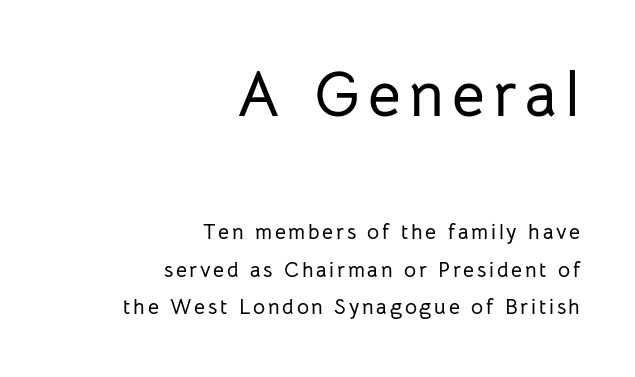
Q: Is the text italic (slanted)? A: No, it is upright.
Q: Is the typeface a serif or a sans-serif typeface? A: Sans-serif.
Q: Is the text underlined? A: No.
Q: How is the paragraph aligned? A: Right-aligned.
Q: Which block of text is set in a larger size, the first (top) or the second (bottom)? A: The first (top) one.
Q: Width (condensed, normal, or wide)? A: Normal.
Q: Stroke contrast? A: Low.
Q: x-height? A: Medium.
Q: Monospaced? A: No.
